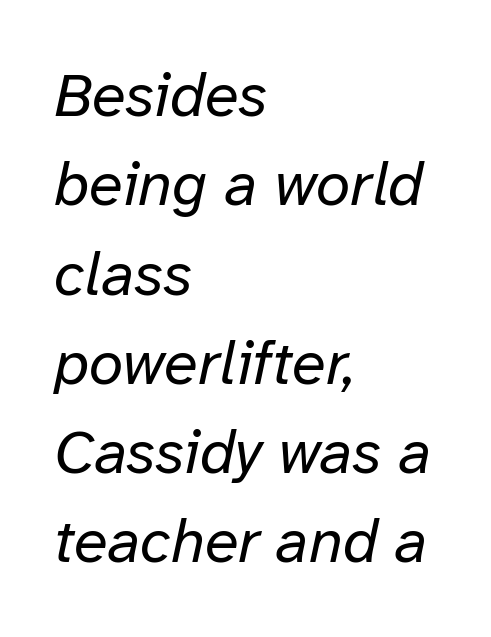
Q: Is the text bold? A: No.
Q: Is the text italic (slanted)? A: Yes, it leans right by about 12 degrees.
Q: Is the text underlined? A: No.
Q: How is the paragraph aligned? A: Left-aligned.
Q: Is the spacing between letters normal or unusually wide? A: Normal.
Q: Is the spacing between lines tight, normal or loose? A: Normal.
Q: Width (condensed, normal, or wide)? A: Normal.
Q: Stroke contrast? A: Low.
Q: x-height? A: Medium.
Q: Monospaced? A: No.
